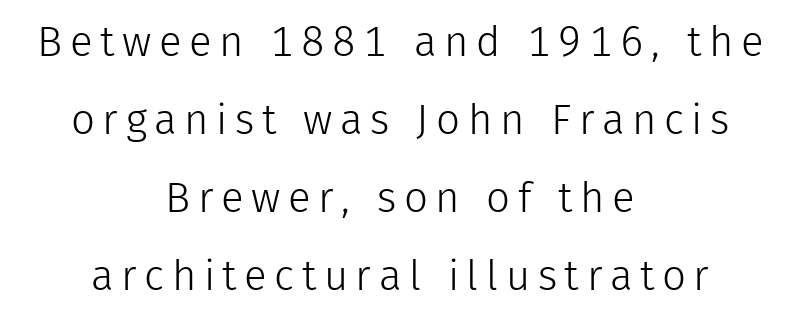
Words float on clear page, feet unadorned. A light-to-regular cut is what we see here. Posture: upright roman. In CSS terms this would be text-align: center. A typesetter would call this proportional, since set widths differ per character. The characters display no serif detailing; their extremities are plain.
